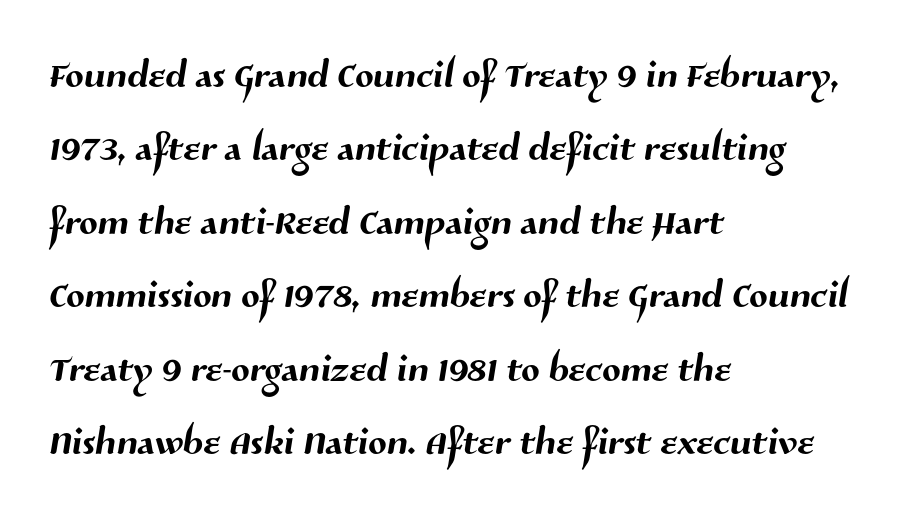
Left-aligned paragraph, ragged on the right. Unmarked baselines from the first word to the last. Regular leading. The glyphs in this specimen are sans serif.
